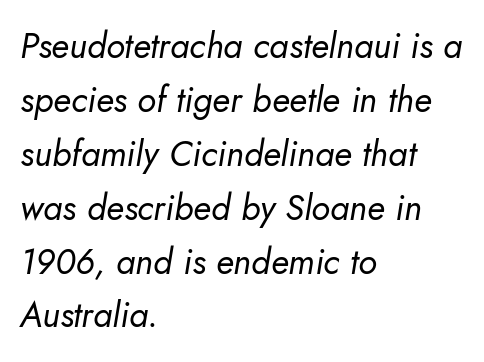
{"italic": "yes", "lean": "right", "slant_degrees": 10, "bold": "no", "weight": "regular", "width": "normal", "stroke_contrast": "low", "x_height": "small", "monospaced": "no", "underline": "no", "align": "left", "line_spacing": "normal", "line_spacing_ratio": 1.54, "letter_spacing": "normal", "letter_spacing_em": 0.0, "glyph_px": 35}
